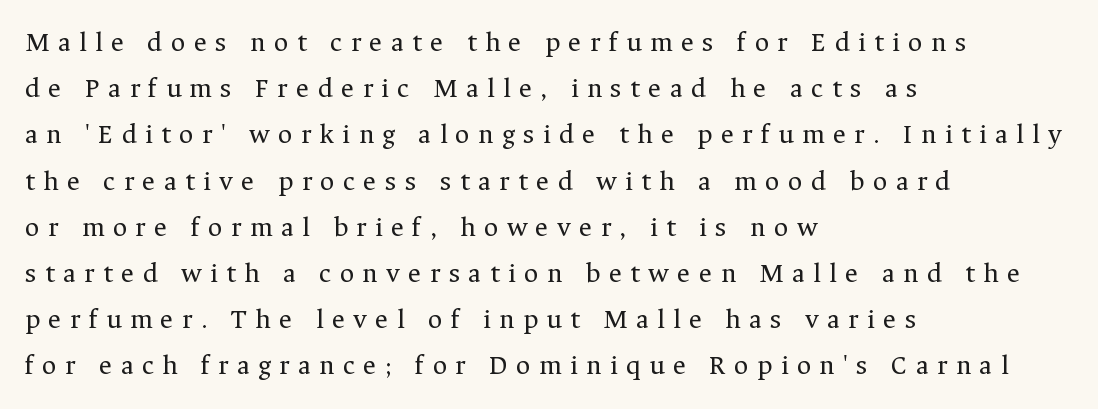
Students, note that the glyphs here are deliberately spaced far apart. These lines are rendered in a variable-pitch font. Type style note: has serifs. If you drew a ruler down the left edge, every line would touch it. If you drew a line through each stem, it would be perfectly vertical. Heft: none added — not bold.
